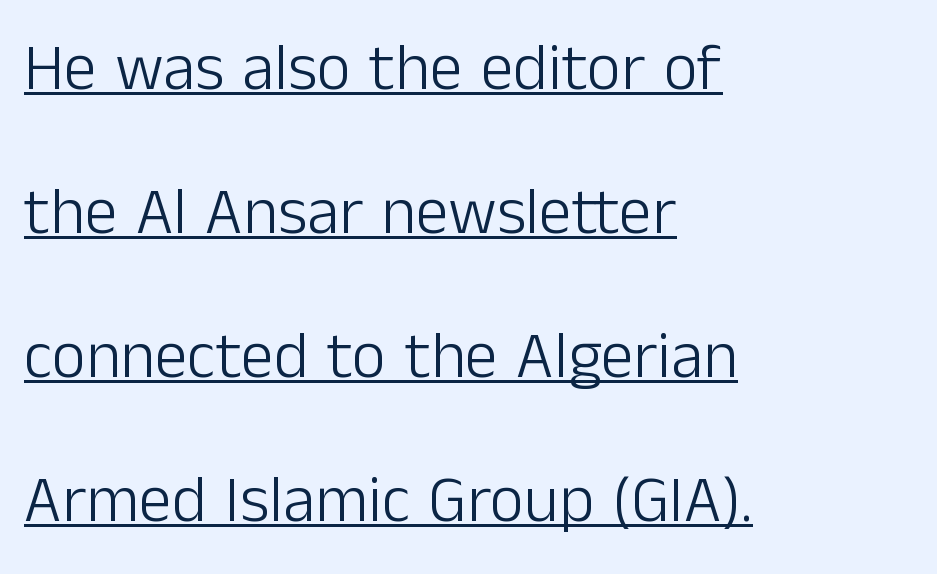
The image shows 66 px light sans-serif type, upright; set left-aligned, loose line spacing (2.18x), normal letter spacing, underlined; low stroke contrast and a medium x-height.
